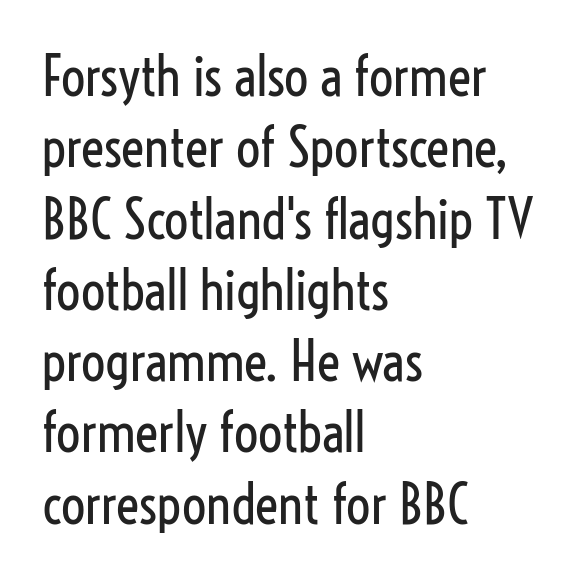
Q: Is the text bold? A: No.
Q: Is the text italic (slanted)? A: No, it is upright.
Q: Is the typeface a serif or a sans-serif typeface? A: Sans-serif.
Q: Is the text underlined? A: No.
Q: How is the paragraph aligned? A: Left-aligned.
Q: Is the spacing between letters normal or unusually wide? A: Normal.
Q: Is the spacing between lines tight, normal or loose? A: Normal.
Q: Width (condensed, normal, or wide)? A: Condensed.
Q: Stroke contrast? A: Low.
Q: x-height? A: Medium.
Q: Monospaced? A: No.
